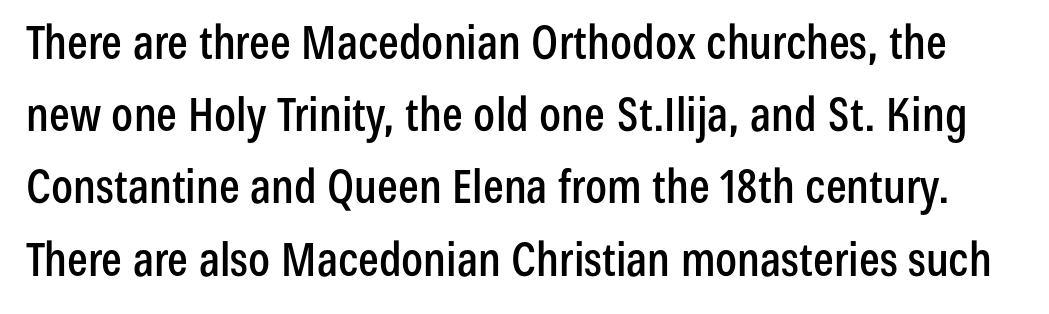
{"serif": "no", "italic": "no", "width": "condensed", "stroke_contrast": "low", "x_height": "medium", "monospaced": "no", "underline": "no", "line_spacing": "normal", "line_spacing_ratio": 1.57, "letter_spacing": "normal", "letter_spacing_em": 0.0, "glyph_px": 46}
